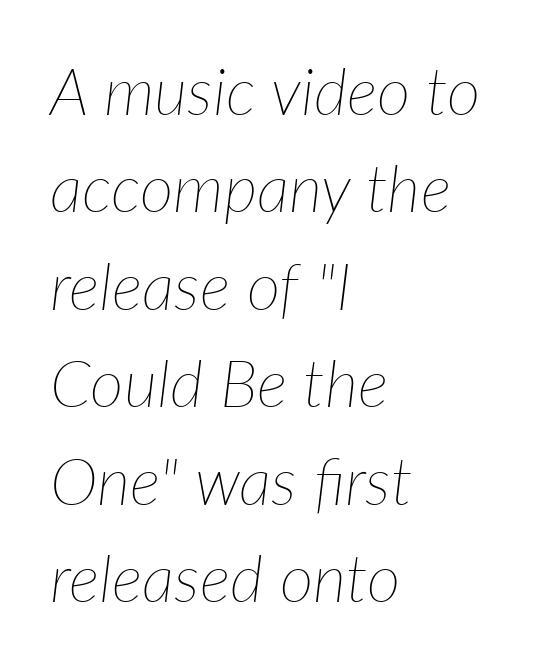
Each line starts at the same left margin while the right side varies. Is this a fixed-width face? No — the glyphs have proportional, varying widths. Emphasis-style slanted type is in use. Line spacing here is normal. Caption: face not bold, strokes unweighted. Clear beneath every line of the passage.
